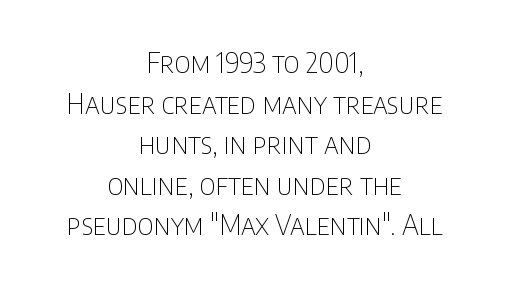
{"serif": "no", "italic": "no", "bold": "no", "weight": "thin", "width": "condensed", "stroke_contrast": "low", "x_height": "large", "monospaced": "no", "underline": "no", "align": "center", "line_spacing": "normal", "line_spacing_ratio": 1.45, "letter_spacing": "normal", "letter_spacing_em": 0.0, "glyph_px": 28}
